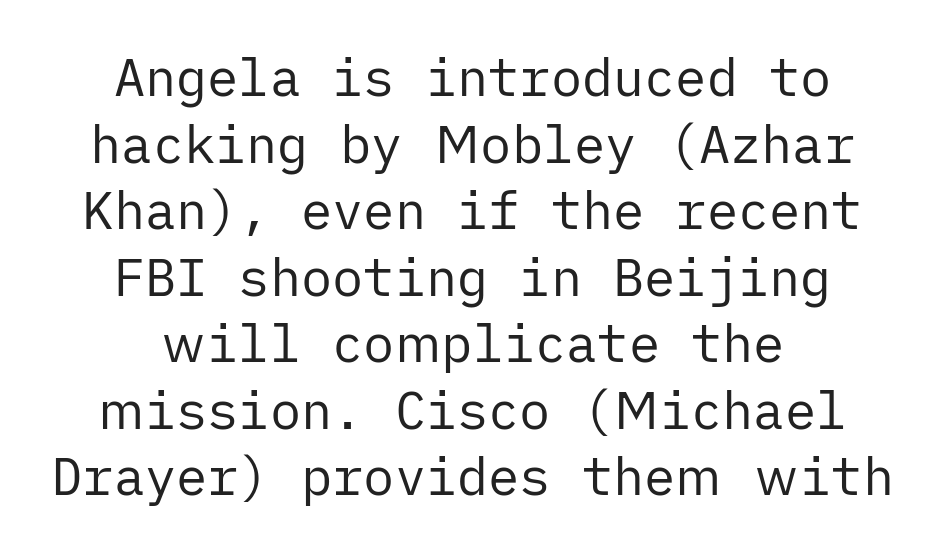
The strokes carry an ordinary text weight at most. Descender tails drop into unmarked territory. Vertical strokes here are truly vertical. Short note: letters normally spaced. Check where the strokes stop: nothing finishes them off — pure sans.
